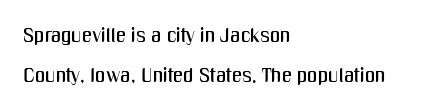
The image shows 20 px text type, upright; set left-aligned, loose line spacing (2.0x), normal letter spacing, not underlined.
